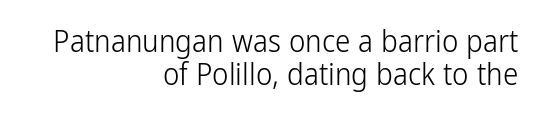
Right-aligned paragraph, ragged on the left. Plain, unruled lines of type. Summary of vertical rhythm: compact, with narrow interline spacing. This sample uses an upright cut, with every glyph sitting square on the baseline. Note the varied advance widths — an 'i' is clearly narrower than an 'm'.
